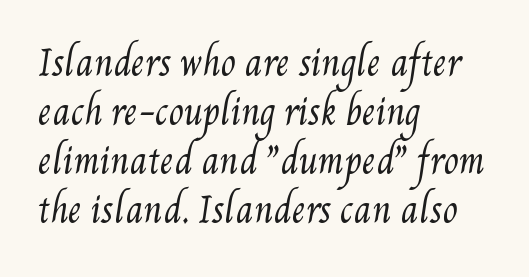
The image shows 34 px regular-weight, condensed type; set left-aligned, normal line spacing (1.44x), normal letter spacing, not underlined; medium stroke contrast and a small x-height.
